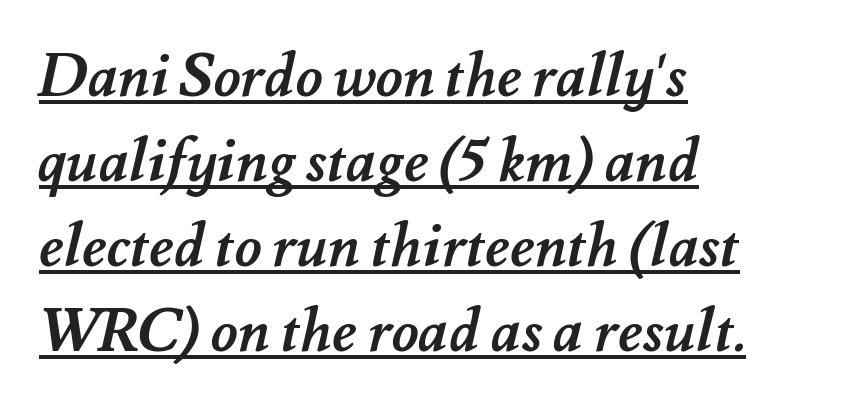
The image shows 59 px semibold type; set left-aligned, normal line spacing (1.44x), normal letter spacing, underlined; medium stroke contrast and a small x-height.
